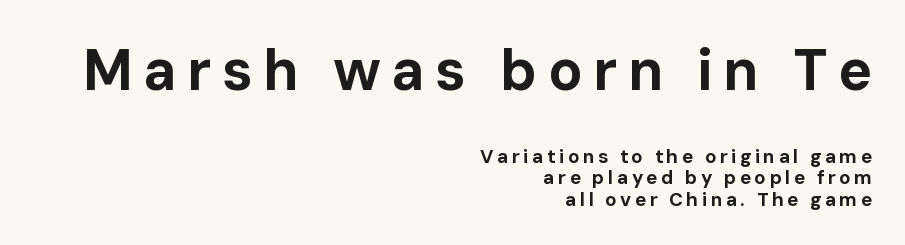
{"serif": "no", "italic": "no", "bold": "yes", "weight": "bold", "width": "normal", "stroke_contrast": "low", "x_height": "medium", "monospaced": "no", "underline": "no", "align": "right", "line_spacing": "tight", "line_spacing_ratio": 1.14, "larger_block": "first", "size_ratio": 3.0, "glyph_px": 57}
